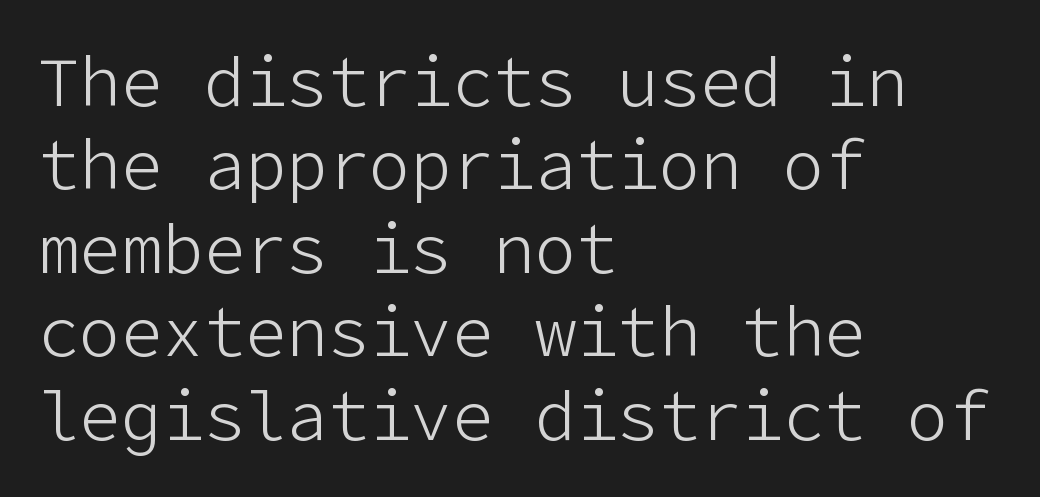
The image shows 69 px light sans-serif type, upright; set left-aligned, line spacing 1.21x, normal letter spacing, not underlined; low stroke contrast and a medium x-height.
